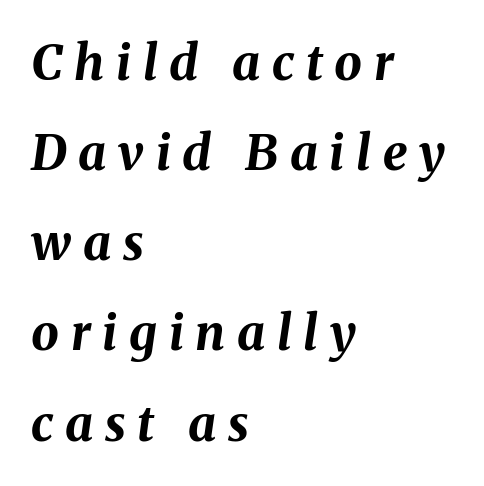
The letters advance in unequal steps, a hallmark of proportional type. Each row of text sits above clean, open space. The letters are slanted; this is an italic face. The font is running at its bold setting.
